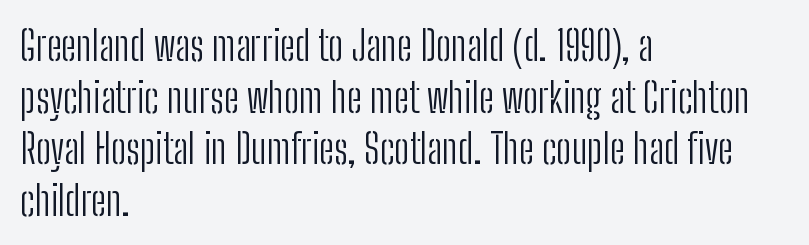
The image shows 41 px light, condensed sans-serif type, upright; set left-aligned, normal line spacing (1.26x), normal letter spacing, not underlined; low stroke contrast and a medium x-height.
